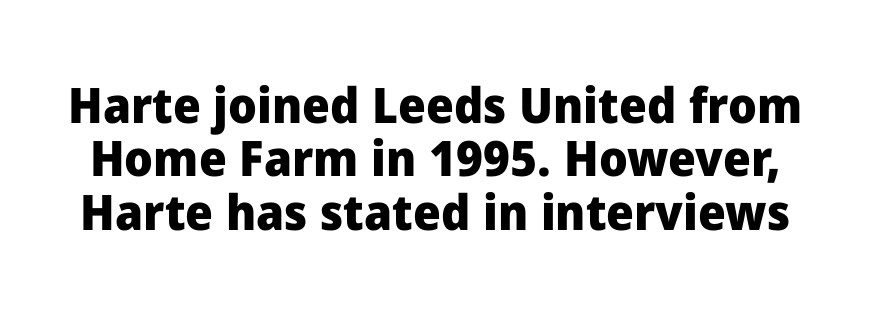
The image shows 49 px heavy sans-serif type, upright; set tight line spacing (1.09x), normal letter spacing, not underlined; low stroke contrast and a medium x-height.
